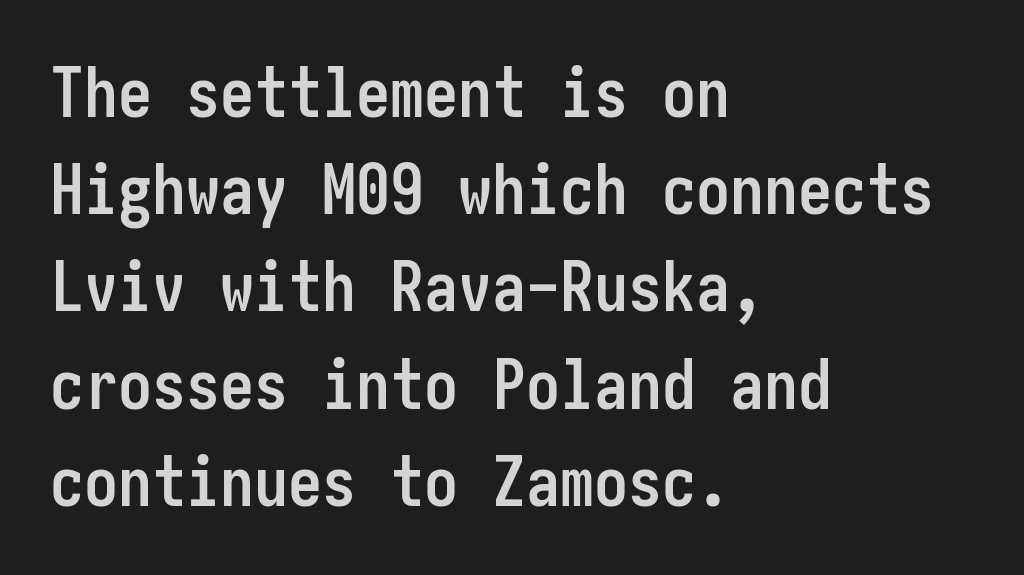
The image shows 68 px semibold, condensed sans-serif type, upright; set left-aligned, normal line spacing (1.43x), normal letter spacing, not underlined; low stroke contrast and a medium x-height.
